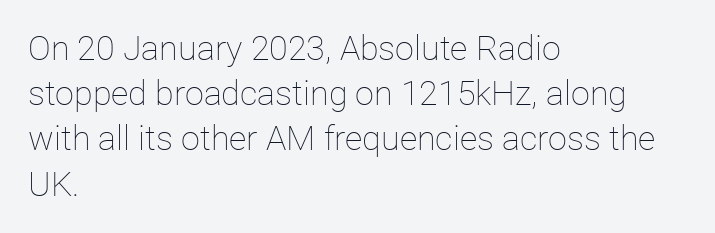
Q: Is the text bold? A: No.
Q: Is the text italic (slanted)? A: No, it is upright.
Q: Is the text underlined? A: No.
Q: How is the paragraph aligned? A: Left-aligned.
Q: Is the spacing between letters normal or unusually wide? A: Normal.
Q: Is the spacing between lines tight, normal or loose? A: Normal.
Q: Width (condensed, normal, or wide)? A: Normal.
Q: Stroke contrast? A: Low.
Q: x-height? A: Medium.
Q: Monospaced? A: No.
